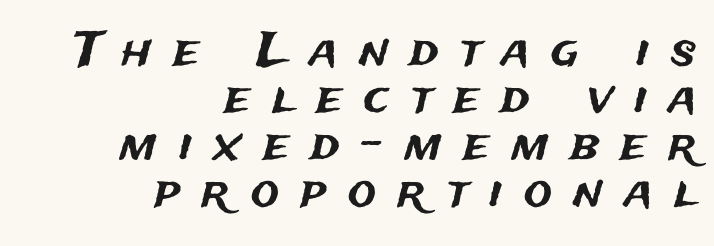
Q: Is the text italic (slanted)? A: Yes.
Q: Is the typeface a serif or a sans-serif typeface? A: Sans-serif.
Q: Is the text underlined? A: No.
Q: How is the paragraph aligned? A: Right-aligned.
Q: Is the spacing between letters normal or unusually wide? A: Unusually wide.
Q: Is the spacing between lines tight, normal or loose? A: Tight.
Q: Width (condensed, normal, or wide)? A: Normal.
Q: Stroke contrast? A: Medium.
Q: x-height? A: Medium.
Q: Monospaced? A: No.
